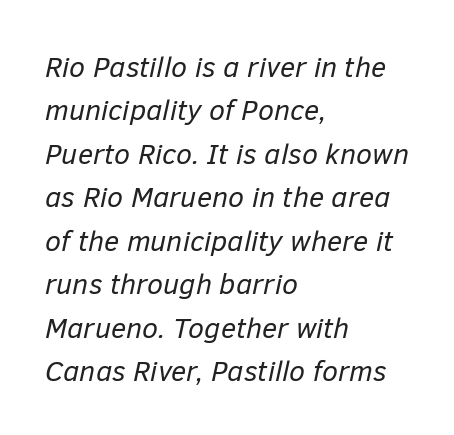
The image shows 29 px regular-weight type, italic (leaning right); set left-aligned, normal line spacing (1.5x), normal letter spacing, not underlined; low stroke contrast and a medium x-height.
